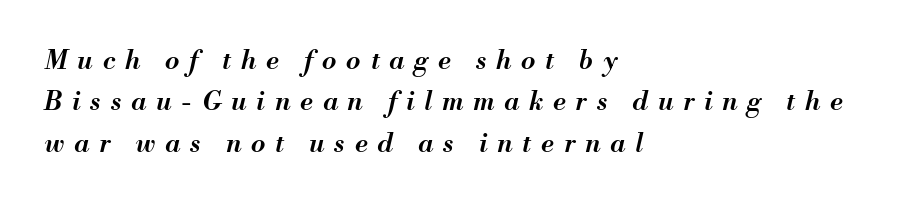
{"italic": "yes", "lean": "right", "slant_degrees": 13, "bold": "semi", "underline": "no", "align": "left", "line_spacing": "normal", "line_spacing_ratio": 1.59, "letter_spacing": "wide", "letter_spacing_em": 0.38, "glyph_px": 26}
